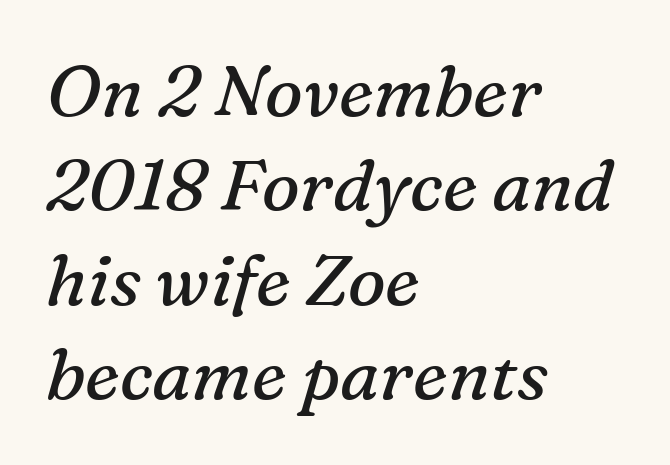
Note: serifs present on the glyphs. Letters rest on an invisible, unmarked baseline. You could not count columns in this text — the font is proportionally spaced. This sample is left-justified, so line endings fall wherever the words run out.
